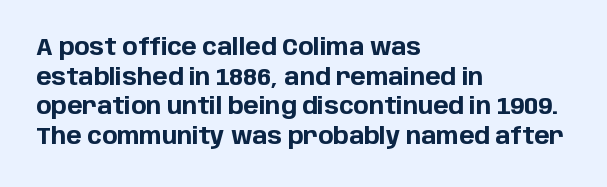
Is there any slant? The stems are plumb. Nothing unusual about the tracking: characters are spaced as the font intends. These words are printed bold, with thick strokes throughout. Evenly set lines give the paragraph a standard silhouette.
